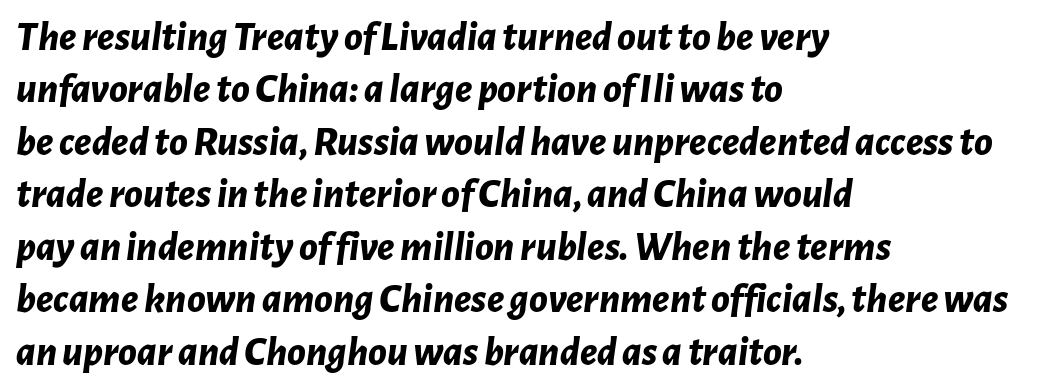
Leading: standard. Slanted lettering throughout. Character widths vary here, with narrow letters taking less room than wide ones. Look at the stroke-to-counter ratio: heavy, a bold. Characters follow at the spacing the type designer built in. The rag falls on the right side of this text block.
